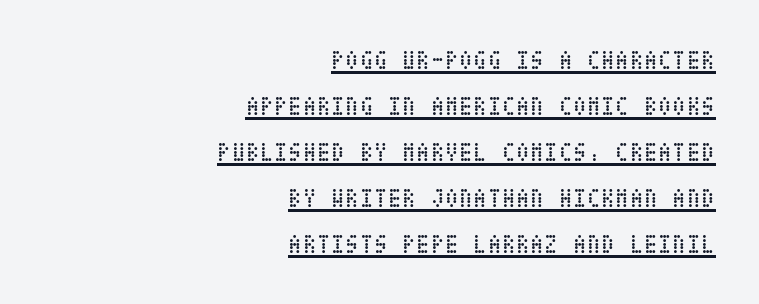
Honestly, the underline is the first thing you notice here. What stands out about the letter spacing? Nothing — it is the standard amount. Weight: in the light-to-regular range. Ascenders rise straight up at ninety degrees.
